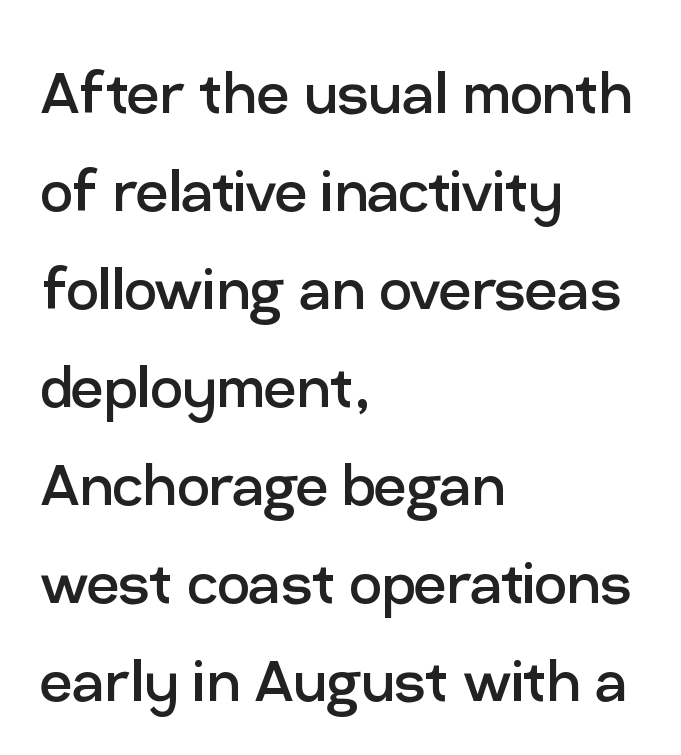
{"serif": "no", "italic": "no", "bold": "no", "weight": "regular", "width": "normal", "stroke_contrast": "low", "x_height": "medium", "monospaced": "no", "underline": "no", "align": "left", "line_spacing": "normal", "line_spacing_ratio": 1.36, "letter_spacing": "normal", "letter_spacing_em": 0.0, "glyph_px": 72}
